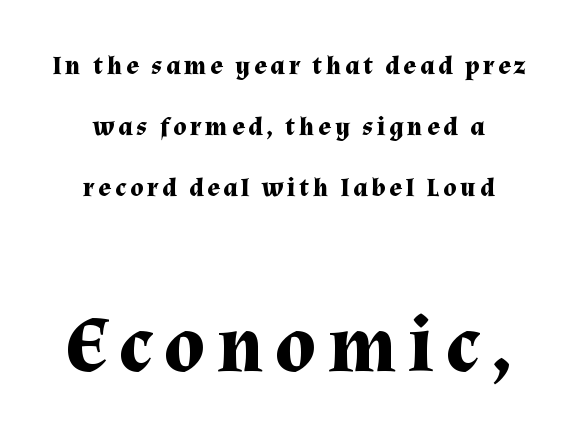
The image shows 79 px bold serif type, upright; set loose line spacing (2.34x), not underlined; the second (bottom) block is 3.04x larger; medium stroke contrast and a medium x-height.
